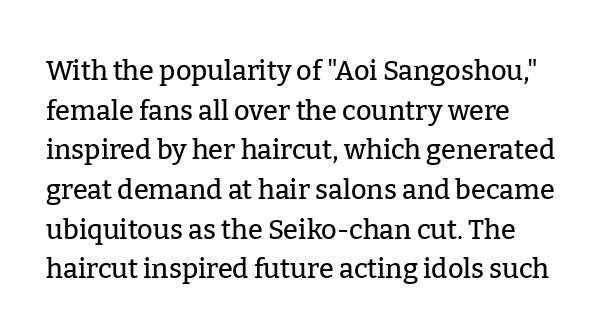
{"italic": "no", "underline": "no", "align": "left", "line_spacing": "normal", "line_spacing_ratio": 1.47, "letter_spacing": "normal", "letter_spacing_em": 0.0, "glyph_px": 27}
